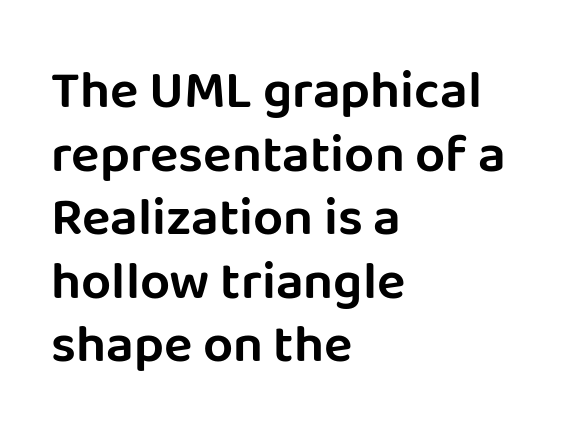
Q: Is the text italic (slanted)? A: No, it is upright.
Q: Is the typeface a serif or a sans-serif typeface? A: Sans-serif.
Q: Is the text underlined? A: No.
Q: How is the paragraph aligned? A: Left-aligned.
Q: Is the spacing between letters normal or unusually wide? A: Normal.
Q: Width (condensed, normal, or wide)? A: Normal.
Q: Stroke contrast? A: Low.
Q: x-height? A: Large.
Q: Monospaced? A: No.
